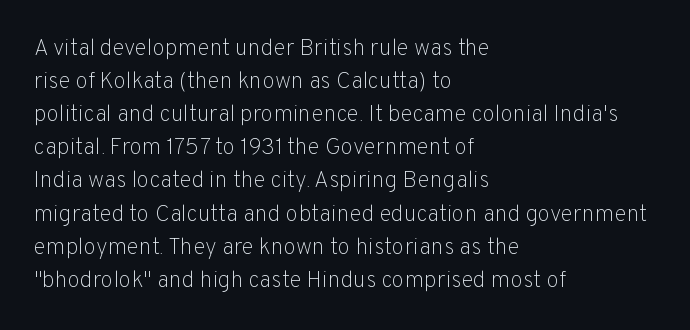
The image shows 23 px text type, upright; set left-aligned, normal line spacing (1.44x), normal letter spacing, not underlined.
